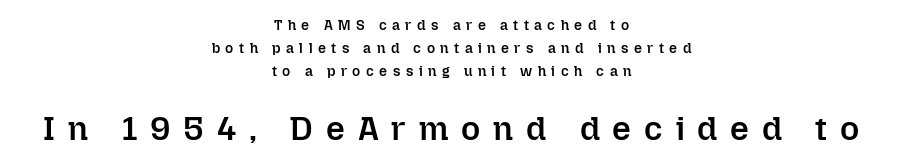
{"italic": "no", "bold": "semi", "weight": "semibold", "width": "normal", "stroke_contrast": "low", "x_height": "medium", "monospaced": "no", "underline": "no", "align": "center", "line_spacing": "normal", "line_spacing_ratio": 1.66, "letter_spacing": "wide", "letter_spacing_em": 0.39, "larger_block": "second", "size_ratio": 2.36, "glyph_px": 33}
